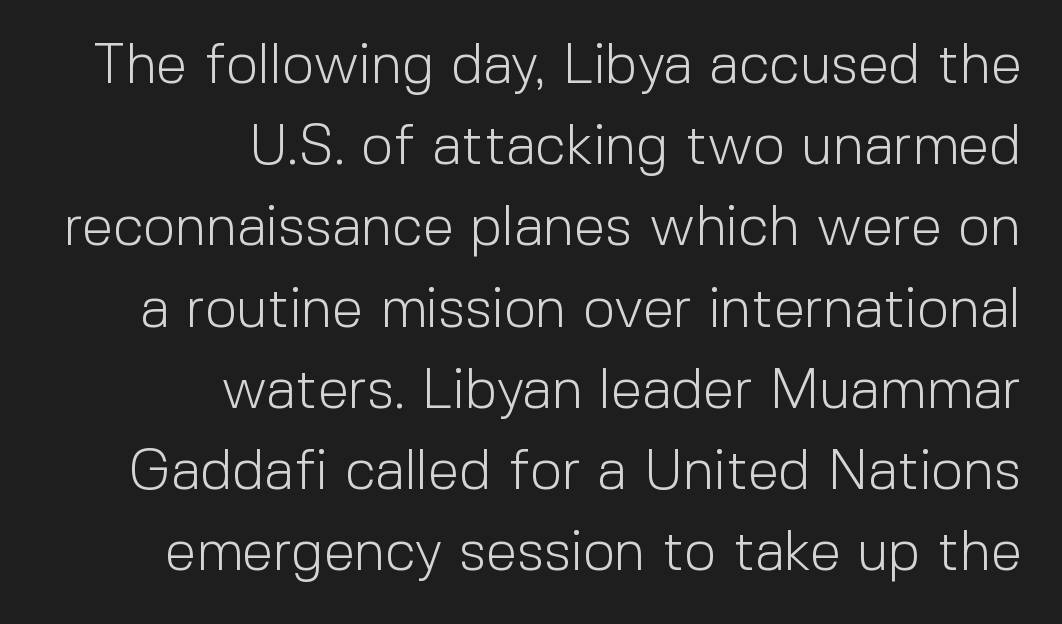
{"serif": "no", "italic": "no", "bold": "no", "weight": "light", "width": "normal", "x_height": "medium", "monospaced": "no", "underline": "no", "align": "right", "line_spacing": "normal", "line_spacing_ratio": 1.45, "letter_spacing": "normal", "letter_spacing_em": 0.0, "glyph_px": 56}
